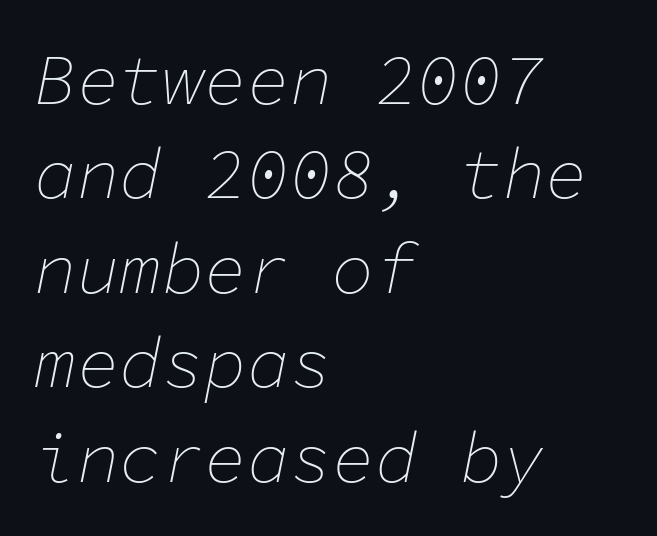
The whole block is typeset with a tilt. Anything drawn beneath the words? Only blank space. Vertical spacing — default. This rendering leaves character spacing at its baseline value. The rendering anchors every line to the left-hand side.
